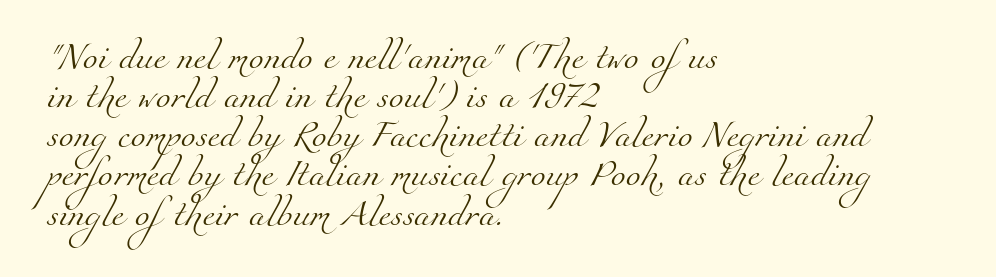
{"bold": "no", "underline": "no", "align": "left", "line_spacing": "normal", "line_spacing_ratio": 1.45, "letter_spacing": "normal", "letter_spacing_em": 0.0, "glyph_px": 27}
